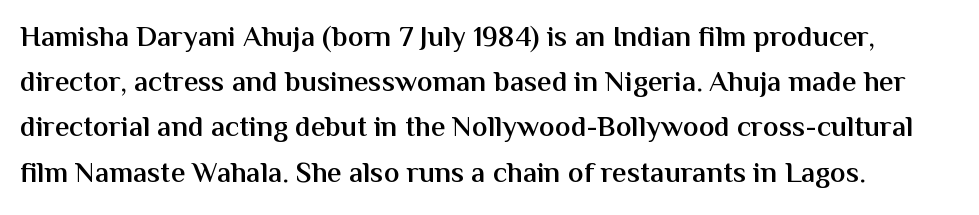
Look at the tracking — it's just the regular setting, nothing added. Does the leading feel generous? No, just average. This sample has the flowing, uneven cadence of proportional lettering. Strokes here are thickened, but only to semibold level. A clean baseline with only descenders dipping below it. The font family rendered here belongs to the sans-serif group.
